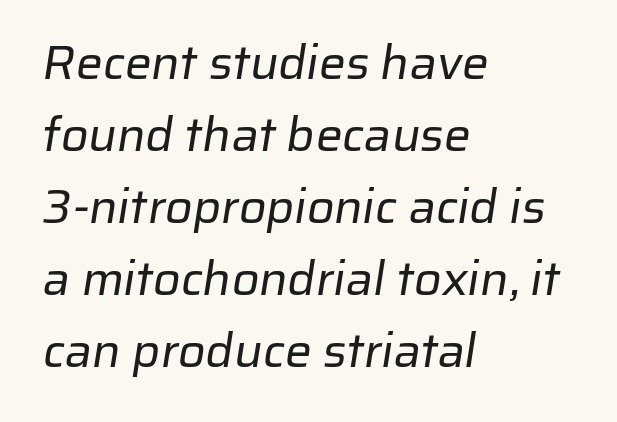
{"serif": "no", "bold": "no", "weight": "regular", "width": "normal", "stroke_contrast": "low", "x_height": "medium", "monospaced": "no", "underline": "no", "align": "left", "line_spacing": "normal", "line_spacing_ratio": 1.5, "letter_spacing": "normal", "letter_spacing_em": 0.0, "glyph_px": 48}
